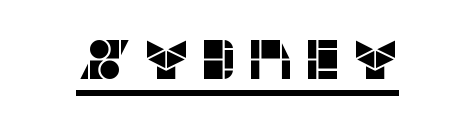
{"serif": "no", "italic": "no", "width": "normal", "stroke_contrast": "low", "x_height": "large", "monospaced": "no", "underline": "yes", "glyph_px": 56}
